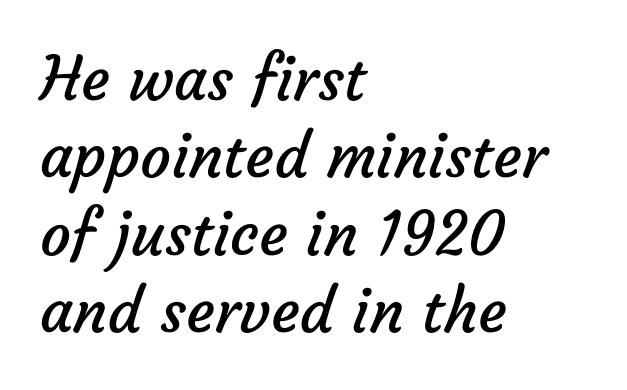
Q: Is the text bold? A: No.
Q: Is the typeface a serif or a sans-serif typeface? A: Sans-serif.
Q: Is the text underlined? A: No.
Q: How is the paragraph aligned? A: Left-aligned.
Q: Is the spacing between letters normal or unusually wide? A: Normal.
Q: Is the spacing between lines tight, normal or loose? A: Normal.
Q: Width (condensed, normal, or wide)? A: Normal.
Q: Stroke contrast? A: Low.
Q: x-height? A: Medium.
Q: Monospaced? A: No.
